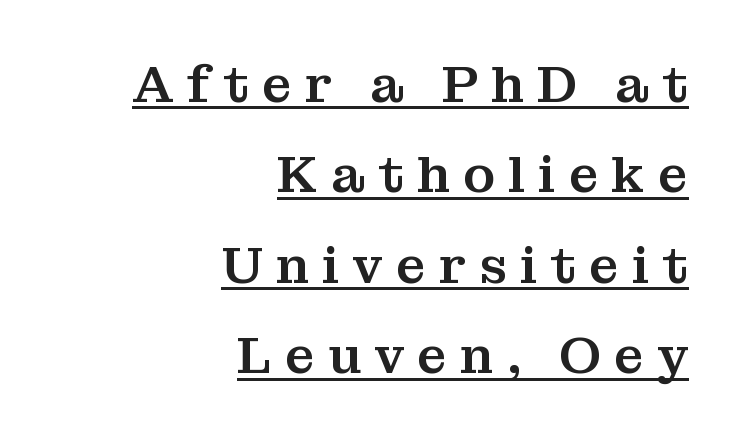
{"serif": "yes", "italic": "no", "width": "normal", "stroke_contrast": "medium", "x_height": "medium", "monospaced": "no", "underline": "yes", "align": "right", "line_spacing_ratio": 1.74, "letter_spacing": "wide", "letter_spacing_em": 0.25, "glyph_px": 52}
